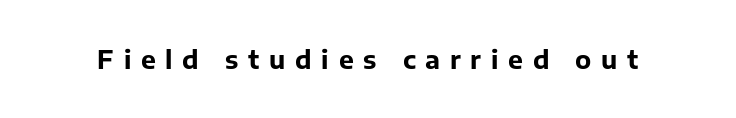
The tracking reads as deliberately expanded to a designer's eye. Italic? Not at all — the glyphs are vertical. Chunky letters — that's bold for sure. The space beneath each line is pristine and unruled.
